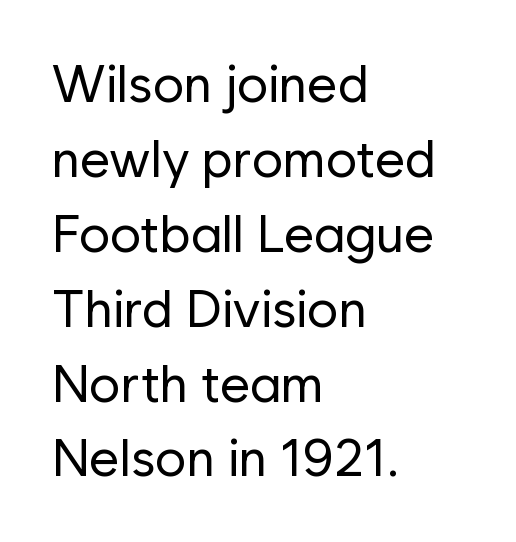
The image shows 52 px regular-weight sans-serif type, upright; set left-aligned, normal line spacing (1.44x), normal letter spacing, not underlined; low stroke contrast and a medium x-height.
